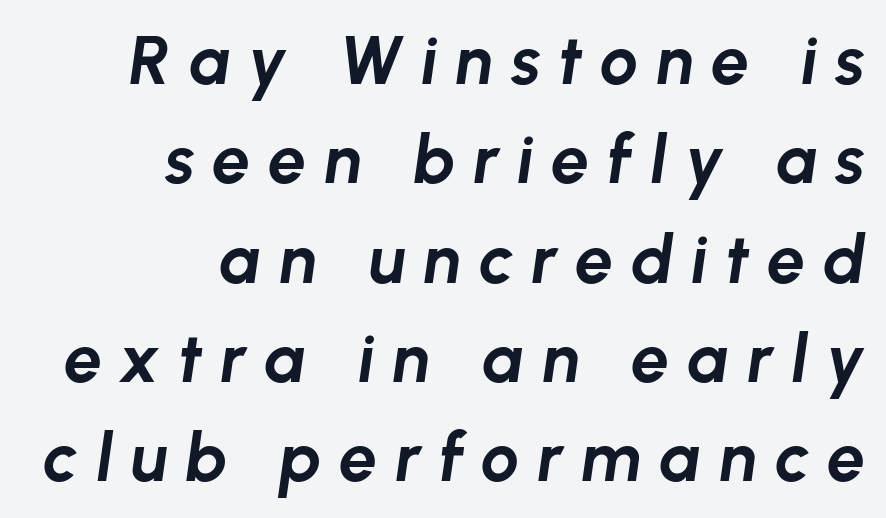
The image shows 68 px bold type, italic (leaning right); set right-aligned, normal line spacing (1.46x), unusually wide letter spacing (+0.26 em), not underlined; low stroke contrast and a medium x-height.
